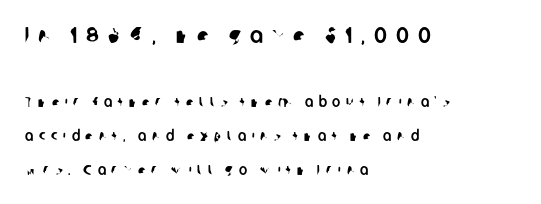
{"underline": "no", "align": "left", "line_spacing": "loose", "line_spacing_ratio": 2.42, "letter_spacing": "wide", "letter_spacing_em": 0.4, "larger_block": "first", "size_ratio": 1.57, "glyph_px": 22}
